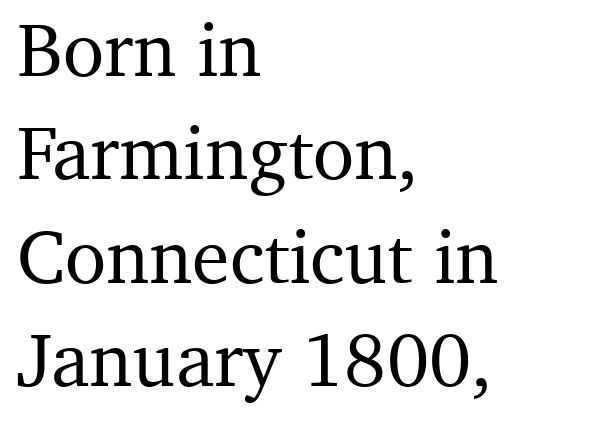
The passage shown is typed in a proportional face where columns would drift. These lines are composed in type with serifs. The rag falls on the right side of this text block. Only glyphs here, with clear space below each row. Does extra space separate the letters? No, they use regular spacing.
